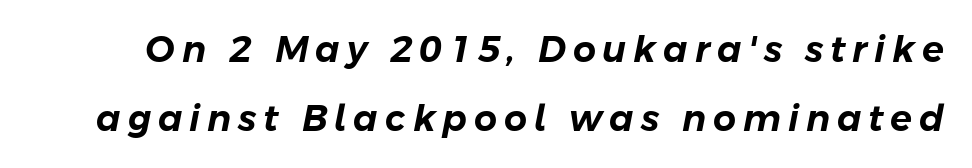
The image shows 36 px text type, italic (leaning right); set loose line spacing (1.93x), not underlined; low stroke contrast and a medium x-height.
